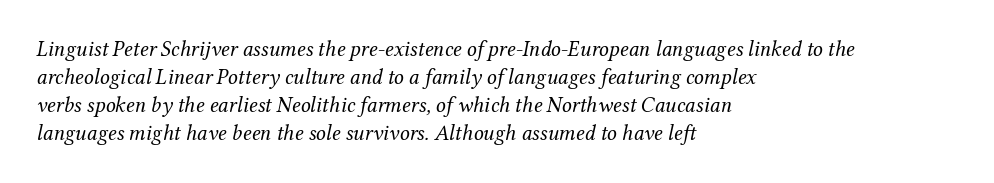
{"italic": "yes", "lean": "right", "slant_degrees": 12, "bold": "no", "underline": "no", "align": "left", "line_spacing": "normal", "line_spacing_ratio": 1.28, "letter_spacing": "normal", "letter_spacing_em": 0.0, "glyph_px": 22}
